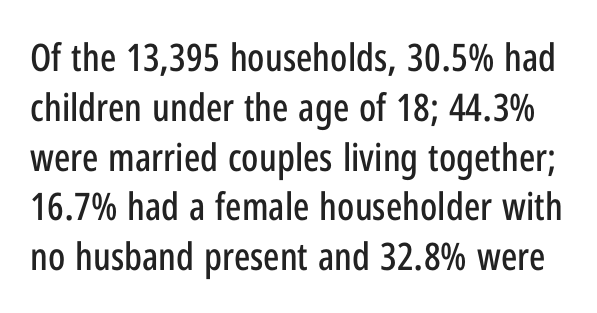
Q: Is the text italic (slanted)? A: No, it is upright.
Q: Is the typeface a serif or a sans-serif typeface? A: Sans-serif.
Q: Is the text underlined? A: No.
Q: Is the spacing between letters normal or unusually wide? A: Normal.
Q: Is the spacing between lines tight, normal or loose? A: Normal.
Q: Width (condensed, normal, or wide)? A: Condensed.
Q: Stroke contrast? A: Low.
Q: x-height? A: Medium.
Q: Monospaced? A: No.
